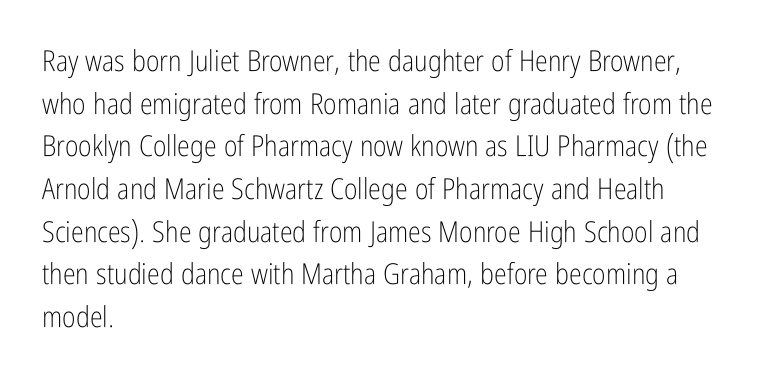
Q: Is the text bold? A: No.
Q: Is the text italic (slanted)? A: No, it is upright.
Q: Is the typeface a serif or a sans-serif typeface? A: Sans-serif.
Q: Is the text underlined? A: No.
Q: How is the paragraph aligned? A: Left-aligned.
Q: Is the spacing between letters normal or unusually wide? A: Normal.
Q: Is the spacing between lines tight, normal or loose? A: Normal.
Q: Width (condensed, normal, or wide)? A: Condensed.
Q: Stroke contrast? A: Low.
Q: x-height? A: Medium.
Q: Monospaced? A: No.
